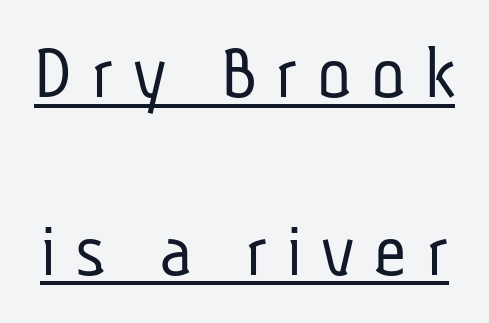
The image shows 79 px light, condensed sans-serif type; set loose line spacing (2.25x), unusually wide letter spacing (+0.25 em), underlined; low stroke contrast and a medium x-height.
